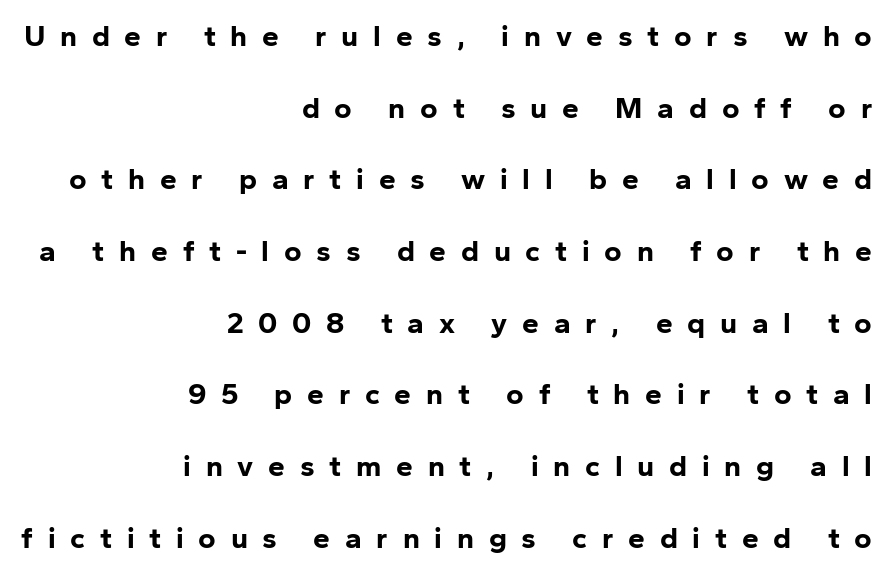
The image shows 30 px bold sans-serif type, upright; set right-aligned, loose line spacing (2.39x), unusually wide letter spacing (+0.49 em), not underlined; low stroke contrast and a medium x-height.
